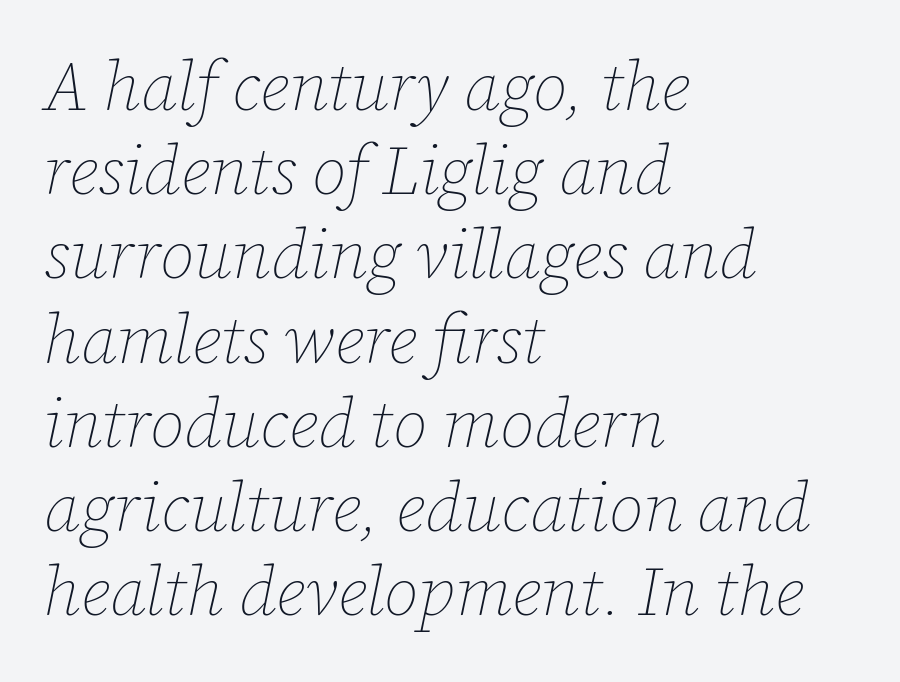
The image shows 69 px thin type, italic (leaning right); set left-aligned, line spacing 1.22x, normal letter spacing, not underlined; low stroke contrast and a medium x-height.
